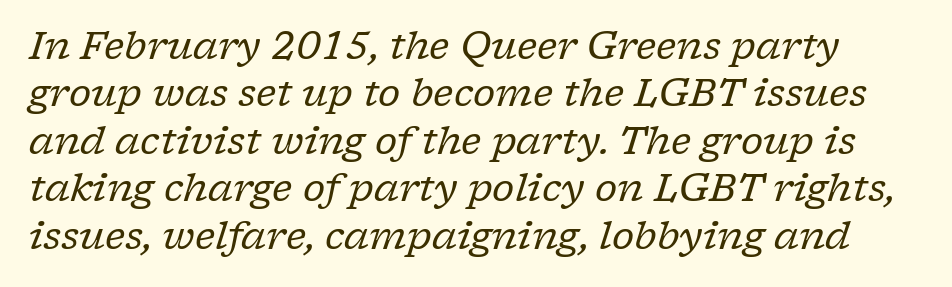
The lettering tilts uniformly, giving the passage an italic look. To sum up the face: it has serifs. Baseline-to-baseline distance is the conventional proportion of letter height. This rendering features lettering with no underline. The characters are drawn with everyday or finer stroke widths.
